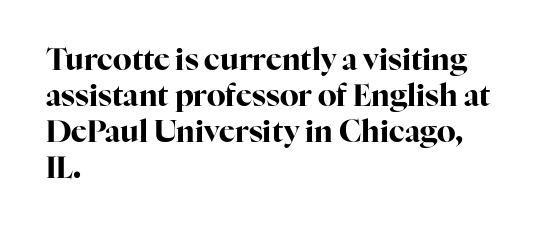
Q: Is the text bold? A: Yes.
Q: Is the text italic (slanted)? A: No, it is upright.
Q: Is the typeface a serif or a sans-serif typeface? A: Serif.
Q: Is the text underlined? A: No.
Q: How is the paragraph aligned? A: Left-aligned.
Q: Is the spacing between letters normal or unusually wide? A: Normal.
Q: Width (condensed, normal, or wide)? A: Normal.
Q: Stroke contrast? A: High.
Q: x-height? A: Medium.
Q: Monospaced? A: No.
